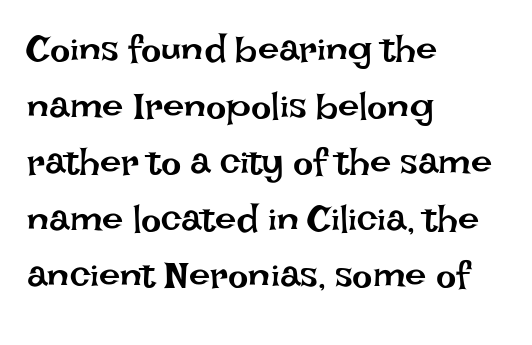
Q: Is the text bold? A: No.
Q: Is the text italic (slanted)? A: No, it is upright.
Q: Is the text underlined? A: No.
Q: How is the paragraph aligned? A: Left-aligned.
Q: Is the spacing between letters normal or unusually wide? A: Normal.
Q: Is the spacing between lines tight, normal or loose? A: Normal.
Q: Width (condensed, normal, or wide)? A: Normal.
Q: Stroke contrast? A: Low.
Q: x-height? A: Large.
Q: Monospaced? A: No.
